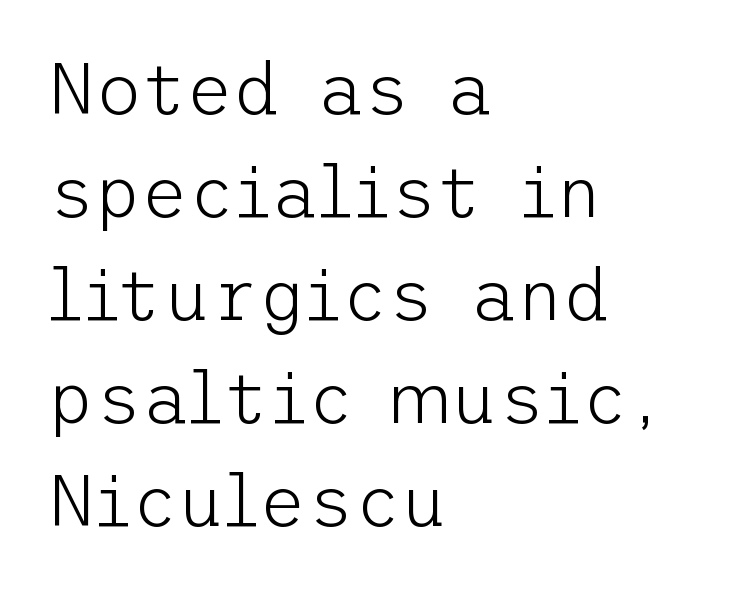
Q: Is the text bold? A: No.
Q: Is the text italic (slanted)? A: No, it is upright.
Q: Is the typeface a serif or a sans-serif typeface? A: Sans-serif.
Q: Is the text underlined? A: No.
Q: How is the paragraph aligned? A: Left-aligned.
Q: Is the spacing between letters normal or unusually wide? A: Normal.
Q: Is the spacing between lines tight, normal or loose? A: Normal.
Q: Width (condensed, normal, or wide)? A: Normal.
Q: Stroke contrast? A: Low.
Q: x-height? A: Medium.
